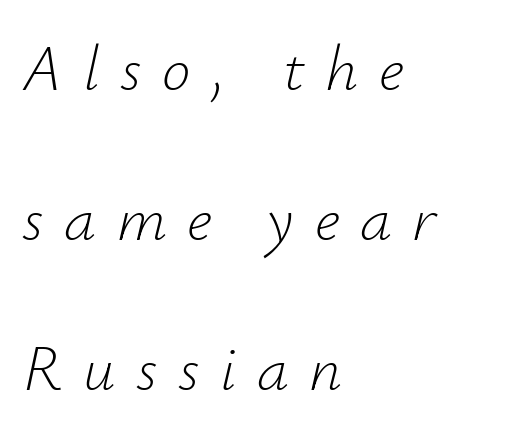
Q: Is the text bold? A: No.
Q: Is the text italic (slanted)? A: Yes, it leans right by about 12 degrees.
Q: Is the text underlined? A: No.
Q: How is the paragraph aligned? A: Left-aligned.
Q: Is the spacing between letters normal or unusually wide? A: Unusually wide.
Q: Is the spacing between lines tight, normal or loose? A: Loose.
Q: Width (condensed, normal, or wide)? A: Normal.
Q: Stroke contrast? A: Low.
Q: x-height? A: Small.
Q: Monospaced? A: No.
